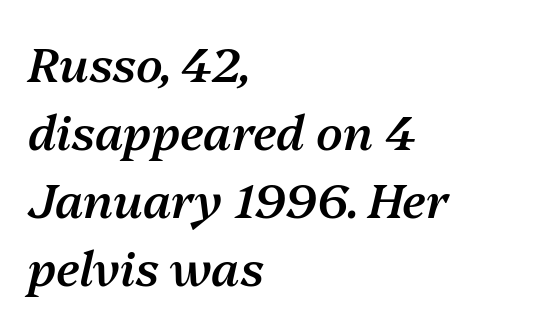
The image shows 48 px semibold type, italic (leaning right); set left-aligned, normal line spacing (1.42x), normal letter spacing, not underlined; medium stroke contrast and a medium x-height.
